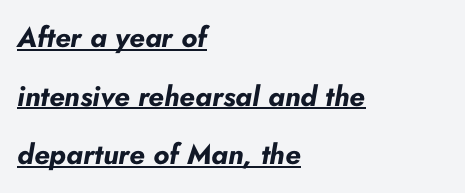
Line beginnings align vertically; line endings do not. On the weight axis this lands at bold, roughly 700. Looks like regular typesetting: each glyph gets only the width it needs. Beneath each row of characters lies a ruled line.
